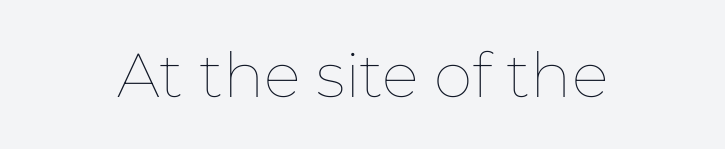
When letters stand straight like this, we call the style roman or upright. A typesetter would call this proportional, since set widths differ per character. There is no visible air inserted between adjacent glyphs. Only glyphs here, with clear space below each row.
